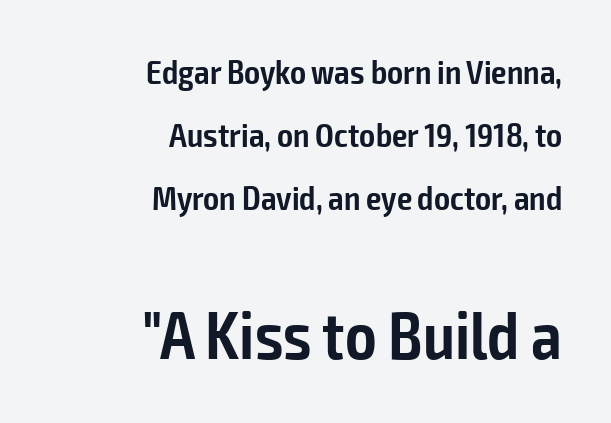
These lines stack with their right ends in a neat column. Compared with an ordinary text face, these strokes are moderately heavier — a semibold. Larger block? The one below; the one above is distinctly smaller. Style check: upright. Grotesque or geometric, the face here clearly has no serifs.
